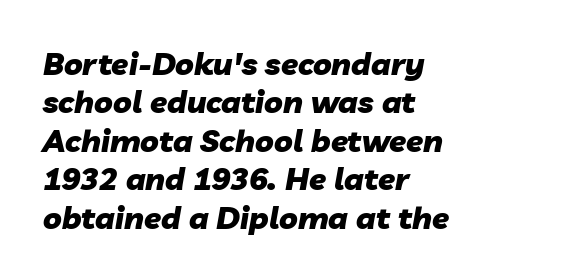
The image shows 31 px heavy type, italic (leaning right); set left-aligned, line spacing 1.24x, normal letter spacing, not underlined; low stroke contrast and a medium x-height.
